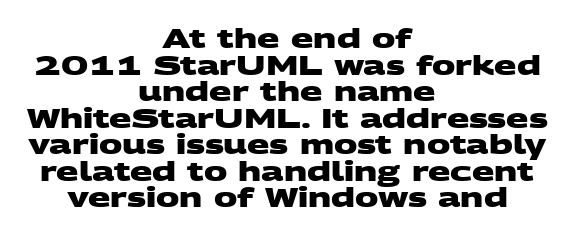
The image shows 26 px bold type; set centered, tight line spacing (1.02x), normal letter spacing, not underlined.
